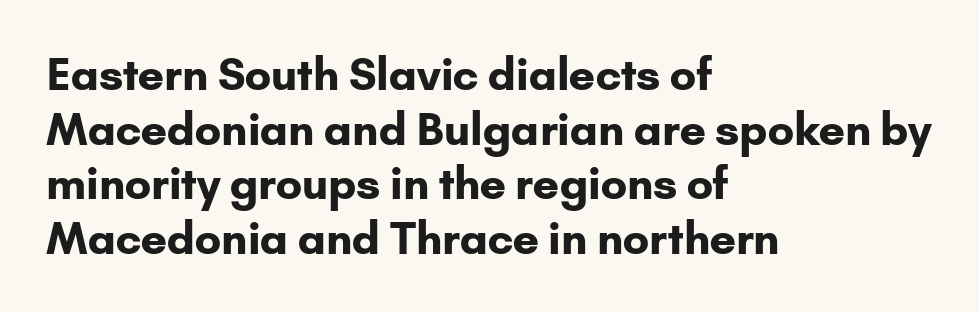
Tracking here is standard; glyphs follow each other at the usual distance. Note the varied advance widths — an 'i' is clearly narrower than an 'm'. Summary of weight: heavy, a full bold. Italic? Not at all — the glyphs are vertical. Each letter's strokes conclude bluntly, with no projecting serifs. The zone under the glyphs is completely vacant.
